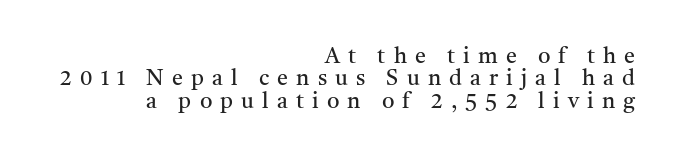
The rendering uses a small line-height, squeezing the rows. The typography opts for an upright posture over an oblique one. Underline: absent. Line ends are locked; line starts wander. Stroke thickness stays within the range of a standard reading face or lighter.
